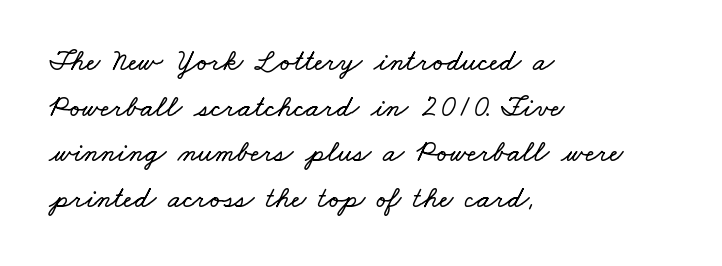
The image shows 30 px wide type; set left-aligned, normal line spacing (1.52x), normal letter spacing, not underlined; low stroke contrast and a small x-height.
